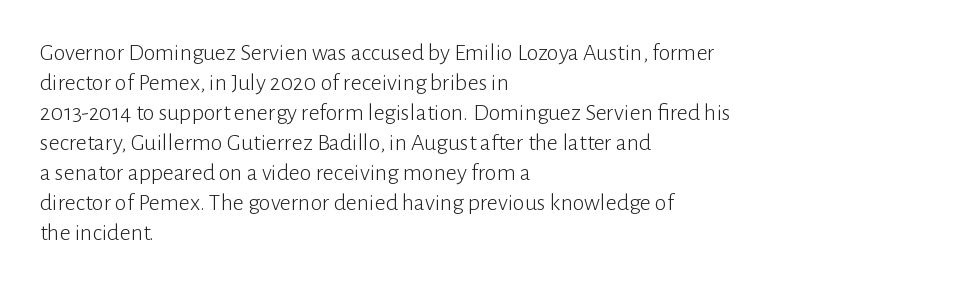
Q: Is the text bold? A: No.
Q: Is the text italic (slanted)? A: No, it is upright.
Q: Is the text underlined? A: No.
Q: How is the paragraph aligned? A: Left-aligned.
Q: Is the spacing between letters normal or unusually wide? A: Normal.
Q: Is the spacing between lines tight, normal or loose? A: Normal.
